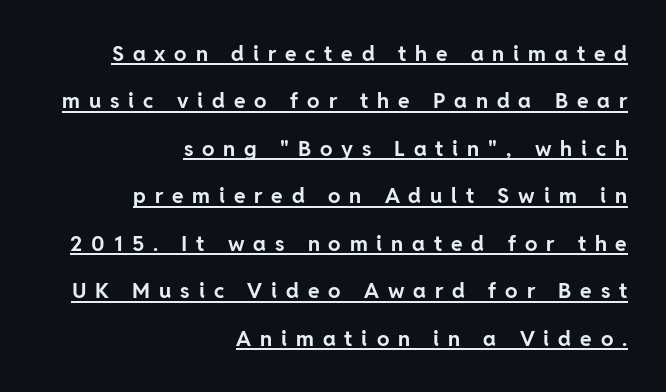
{"italic": "no", "bold": "yes", "underline": "yes", "align": "right", "line_spacing": "loose", "line_spacing_ratio": 2.26, "letter_spacing": "wide", "letter_spacing_em": 0.42, "glyph_px": 21}
